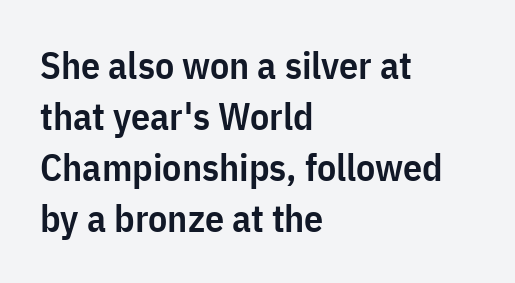
{"serif": "no", "italic": "no", "bold": "semi", "weight": "semibold", "width": "condensed", "stroke_contrast": "low", "x_height": "medium", "monospaced": "no", "underline": "no", "align": "left", "line_spacing": "normal", "line_spacing_ratio": 1.34, "letter_spacing": "normal", "letter_spacing_em": 0.0, "glyph_px": 38}
